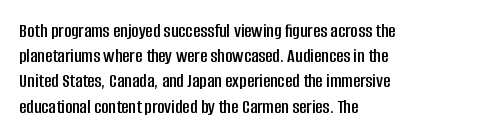
Q: Is the text italic (slanted)? A: No, it is upright.
Q: Is the text underlined? A: No.
Q: How is the paragraph aligned? A: Left-aligned.
Q: Is the spacing between letters normal or unusually wide? A: Normal.
Q: Is the spacing between lines tight, normal or loose? A: Normal.
